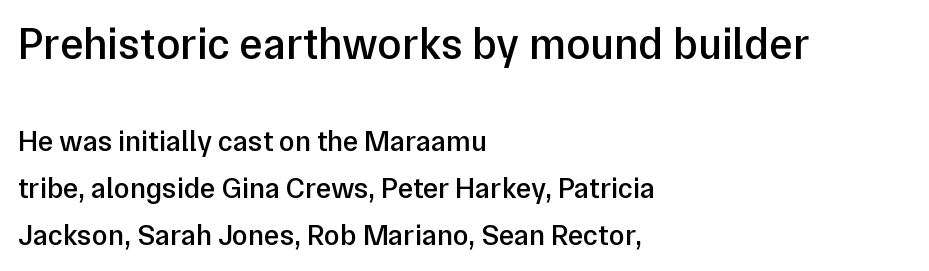
Q: Is the text bold? A: Semi-bold.
Q: Is the text italic (slanted)? A: No, it is upright.
Q: Is the typeface a serif or a sans-serif typeface? A: Sans-serif.
Q: Is the text underlined? A: No.
Q: How is the paragraph aligned? A: Left-aligned.
Q: Is the spacing between letters normal or unusually wide? A: Normal.
Q: Is the spacing between lines tight, normal or loose? A: Normal.
Q: Which block of text is set in a larger size, the first (top) or the second (bottom)? A: The first (top) one.
Q: Width (condensed, normal, or wide)? A: Normal.
Q: Stroke contrast? A: Low.
Q: x-height? A: Medium.
Q: Monospaced? A: No.
